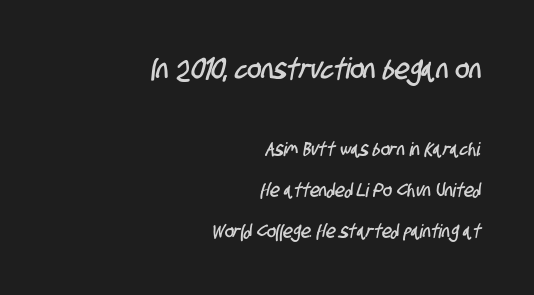
{"serif": "no", "width": "condensed", "stroke_contrast": "low", "x_height": "large", "monospaced": "no", "underline": "no", "align": "right", "line_spacing": "loose", "line_spacing_ratio": 2.14, "letter_spacing": "normal", "letter_spacing_em": 0.0, "larger_block": "first", "size_ratio": 1.53, "glyph_px": 29}
